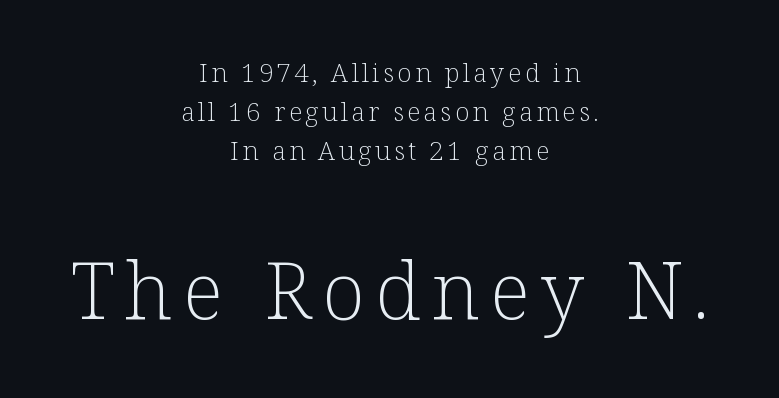
The image shows 79 px light serif type, upright; set centered, normal line spacing (1.5x), not underlined; the second (bottom) block is 3.04x larger; low stroke contrast and a medium x-height.
